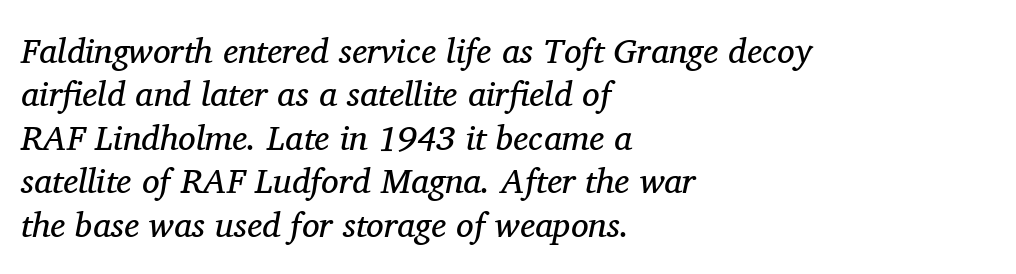
{"serif": "yes", "italic": "yes", "lean": "right", "slant_degrees": 11, "bold": "no", "weight": "regular", "width": "normal", "stroke_contrast": "medium", "x_height": "medium", "monospaced": "no", "underline": "no", "align": "left", "line_spacing_ratio": 1.24, "letter_spacing": "normal", "letter_spacing_em": 0.0, "glyph_px": 35}
